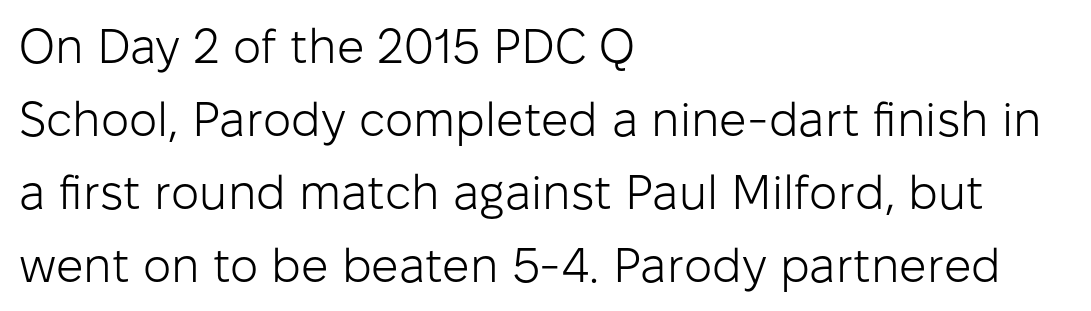
Q: Is the text bold? A: No.
Q: Is the text italic (slanted)? A: No, it is upright.
Q: Is the typeface a serif or a sans-serif typeface? A: Sans-serif.
Q: Is the text underlined? A: No.
Q: How is the paragraph aligned? A: Left-aligned.
Q: Is the spacing between letters normal or unusually wide? A: Normal.
Q: Is the spacing between lines tight, normal or loose? A: Normal.
Q: Width (condensed, normal, or wide)? A: Normal.
Q: Stroke contrast? A: Low.
Q: x-height? A: Medium.
Q: Monospaced? A: No.
